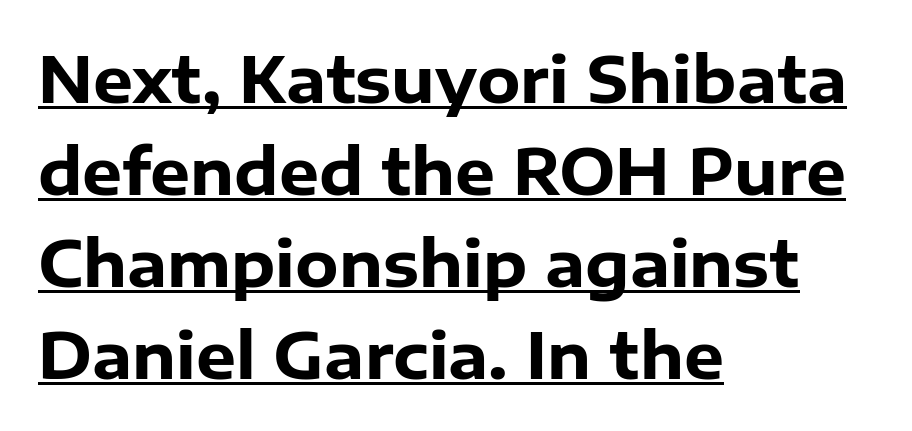
The image shows 63 px heavy sans-serif type, upright; set left-aligned, normal line spacing (1.46x), normal letter spacing, underlined; low stroke contrast and a medium x-height.
